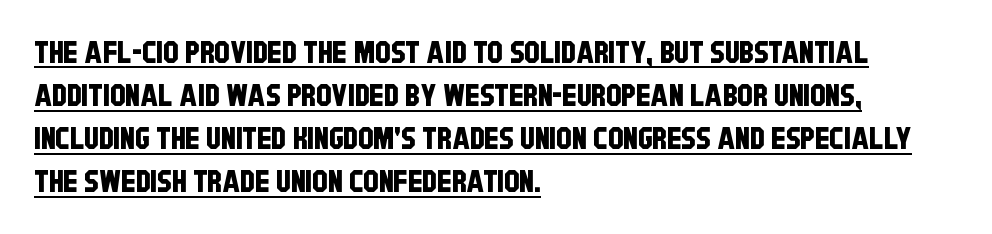
{"serif": "no", "width": "condensed", "stroke_contrast": "low", "x_height": "large", "monospaced": "no", "underline": "yes", "align": "left", "line_spacing": "normal", "line_spacing_ratio": 1.39, "letter_spacing": "normal", "letter_spacing_em": 0.0, "glyph_px": 31}
